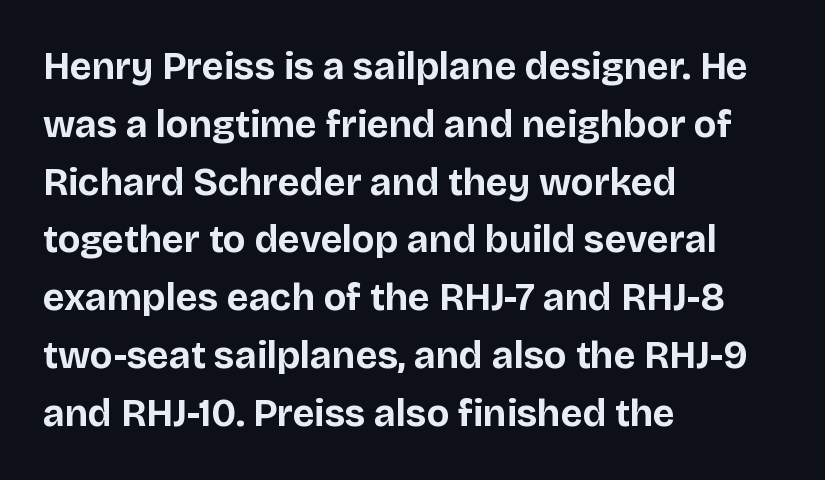
{"serif": "no", "italic": "no", "bold": "yes", "weight": "bold", "width": "normal", "stroke_contrast": "low", "x_height": "large", "monospaced": "no", "underline": "no", "align": "left", "line_spacing": "normal", "line_spacing_ratio": 1.52, "letter_spacing": "normal", "letter_spacing_em": 0.0, "glyph_px": 38}
